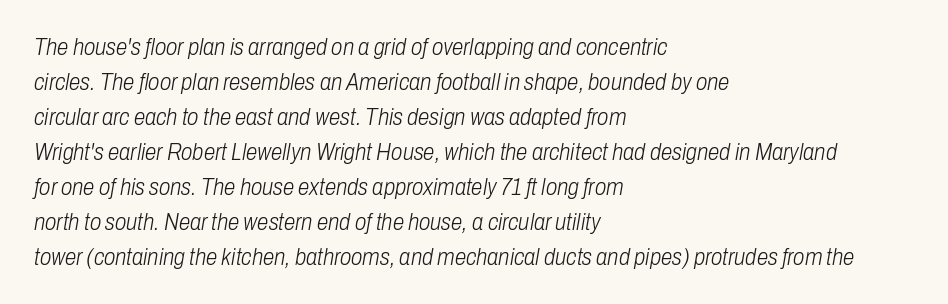
The glyphs look as if they've been sheared to an angle. Horizontal bands of white between lines are of average thickness. No heavy texture on the line: the type isn't bold. The rendering anchors every line to the left-hand side.
